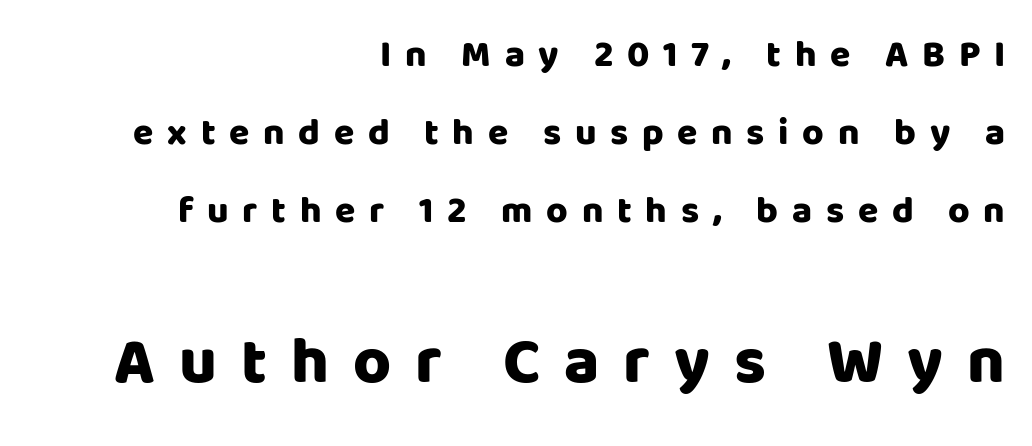
{"serif": "no", "italic": "no", "bold": "yes", "weight": "heavy", "width": "normal", "stroke_contrast": "low", "x_height": "large", "monospaced": "no", "underline": "no", "align": "right", "line_spacing": "loose", "line_spacing_ratio": 2.11, "letter_spacing": "wide", "letter_spacing_em": 0.37, "larger_block": "second", "size_ratio": 1.76, "glyph_px": 65}
